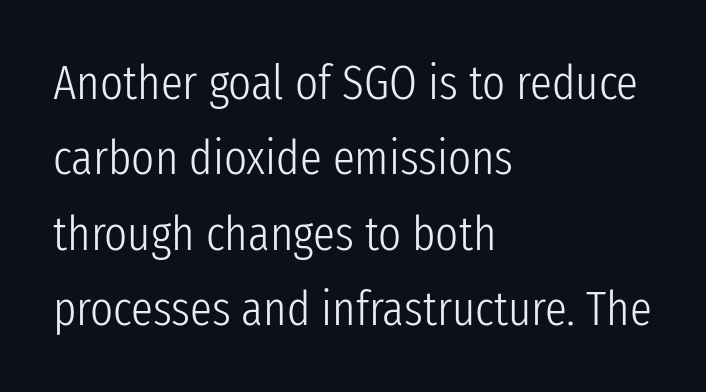
{"serif": "no", "italic": "no", "bold": "no", "weight": "light", "width": "condensed", "stroke_contrast": "low", "x_height": "medium", "monospaced": "no", "underline": "no", "align": "left", "line_spacing": "normal", "line_spacing_ratio": 1.54, "letter_spacing": "normal", "letter_spacing_em": 0.0, "glyph_px": 49}
